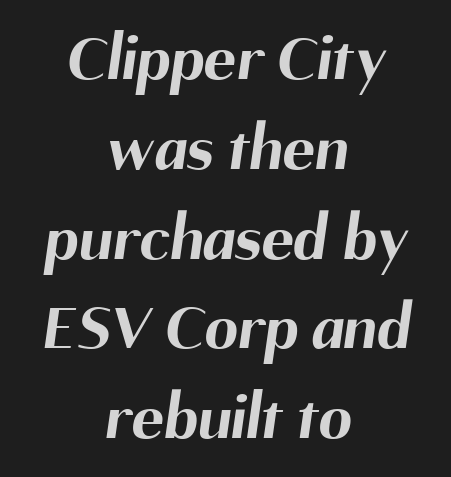
The image shows 67 px bold sans-serif type; set centered, normal line spacing (1.34x), normal letter spacing, not underlined; medium stroke contrast and a medium x-height.
